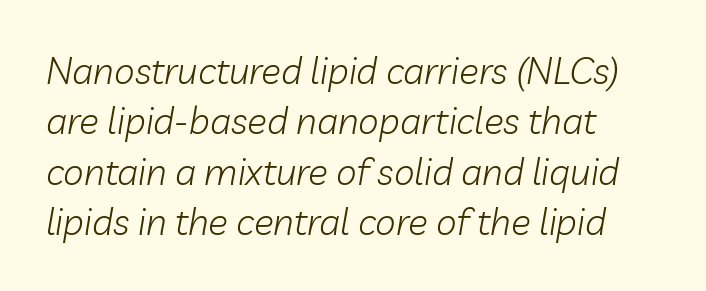
Q: Is the text bold? A: No.
Q: Is the text italic (slanted)? A: Yes, it leans right by about 10 degrees.
Q: Is the text underlined? A: No.
Q: How is the paragraph aligned? A: Left-aligned.
Q: Is the spacing between letters normal or unusually wide? A: Normal.
Q: Is the spacing between lines tight, normal or loose? A: Normal.
Q: Width (condensed, normal, or wide)? A: Normal.
Q: Stroke contrast? A: Low.
Q: x-height? A: Medium.
Q: Monospaced? A: No.
